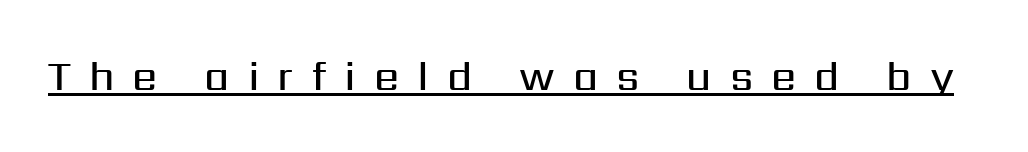
The string is rendered with underlining switched on. Caption: expanded tracking, letters set apart. The letters advance in unequal steps, a hallmark of proportional type. The face used here is a sans, in the tradition of grotesques and geometrics.
